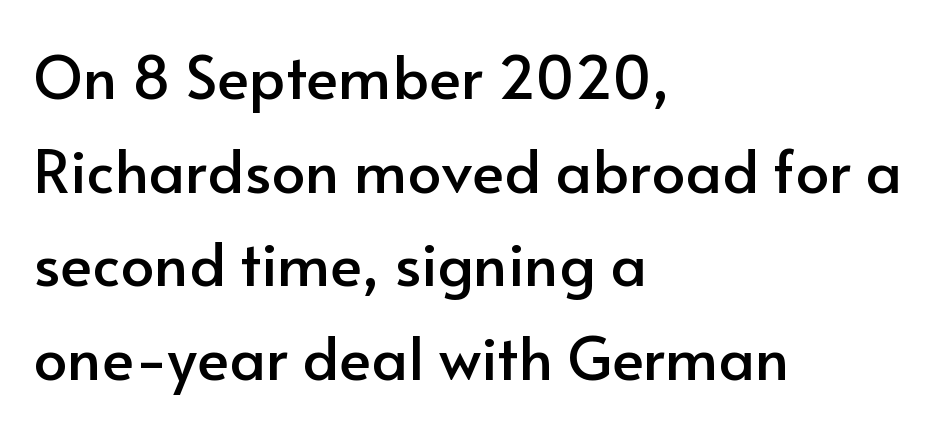
The image shows 60 px sans-serif type, upright; set left-aligned, normal line spacing (1.56x), normal letter spacing, not underlined; low stroke contrast and a small x-height.
